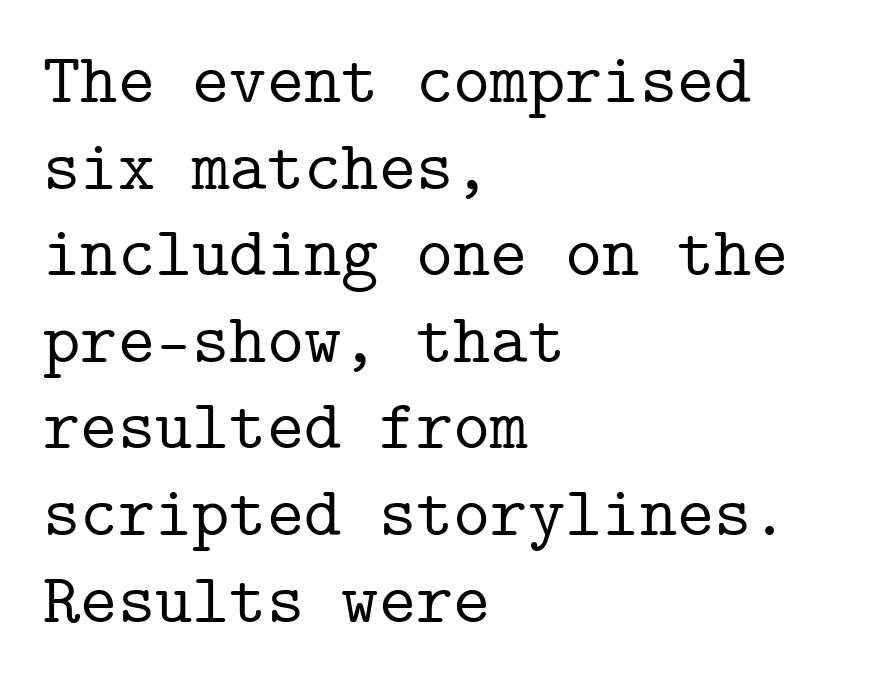
Notice how the stems are strictly vertical — no italics here. The font family rendered here belongs to the serif group. A student would call this left alignment; a typographer would say flush left, rag right. Rule under the text: the space is simply empty. Students, note that the glyphs here touch the page at normal intervals. This sample has the even, mechanical cadence of fixed-width lettering.
